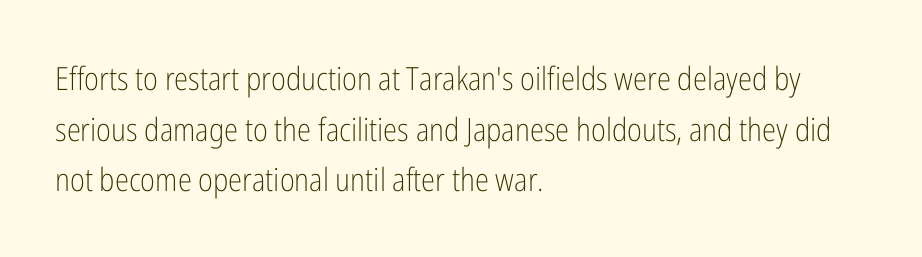
{"serif": "no", "italic": "no", "bold": "no", "weight": "light", "width": "condensed", "stroke_contrast": "low", "x_height": "medium", "monospaced": "no", "underline": "no", "align": "left", "line_spacing": "normal", "line_spacing_ratio": 1.58, "letter_spacing": "normal", "letter_spacing_em": 0.0, "glyph_px": 32}
